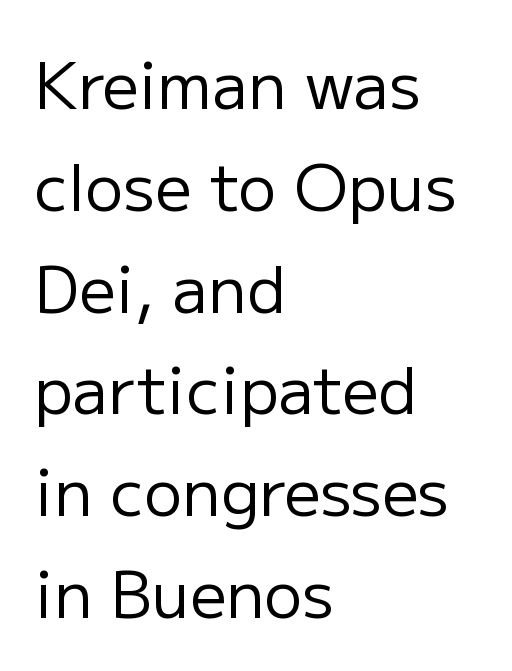
The image shows 64 px regular-weight sans-serif type, upright; set left-aligned, normal line spacing (1.59x), normal letter spacing, not underlined; low stroke contrast and a medium x-height.
